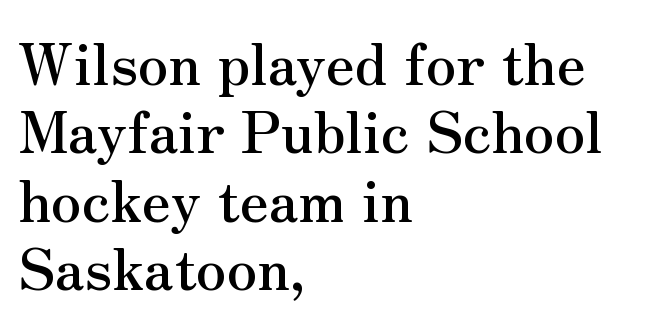
{"serif": "yes", "italic": "no", "width": "normal", "stroke_contrast": "medium", "x_height": "small", "monospaced": "no", "underline": "no", "align": "left", "line_spacing_ratio": 1.2, "letter_spacing": "normal", "letter_spacing_em": 0.0, "glyph_px": 57}
